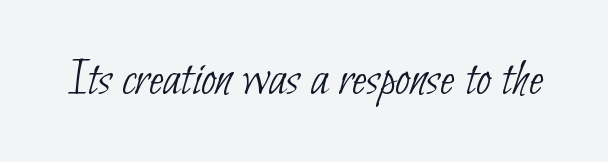
{"serif": "no", "bold": "no", "weight": "thin", "width": "condensed", "stroke_contrast": "low", "x_height": "small", "monospaced": "no", "underline": "no", "letter_spacing": "normal", "letter_spacing_em": 0.0, "glyph_px": 53}
